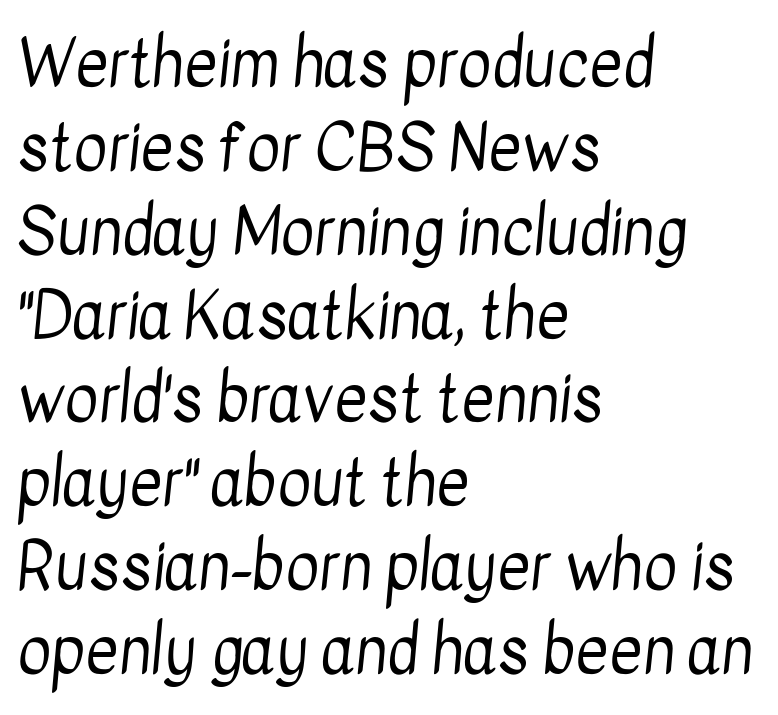
Q: Is the text bold? A: No.
Q: Is the typeface a serif or a sans-serif typeface? A: Sans-serif.
Q: Is the text underlined? A: No.
Q: How is the paragraph aligned? A: Left-aligned.
Q: Is the spacing between letters normal or unusually wide? A: Normal.
Q: Is the spacing between lines tight, normal or loose? A: Normal.
Q: Width (condensed, normal, or wide)? A: Condensed.
Q: Stroke contrast? A: Low.
Q: x-height? A: Medium.
Q: Monospaced? A: No.
